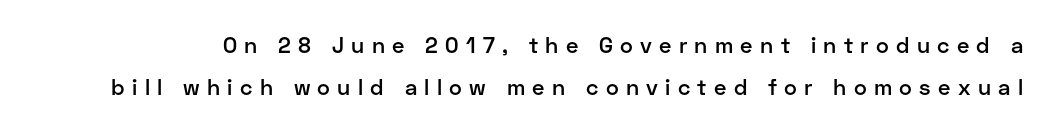
{"italic": "no", "bold": "semi", "underline": "no", "line_spacing": "loose", "line_spacing_ratio": 1.93, "letter_spacing": "wide", "letter_spacing_em": 0.33, "glyph_px": 22}
